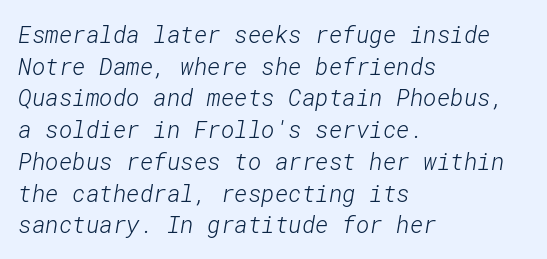
{"bold": "no", "underline": "no", "align": "left", "line_spacing": "normal", "line_spacing_ratio": 1.38, "letter_spacing": "normal", "letter_spacing_em": 0.0, "glyph_px": 23}
